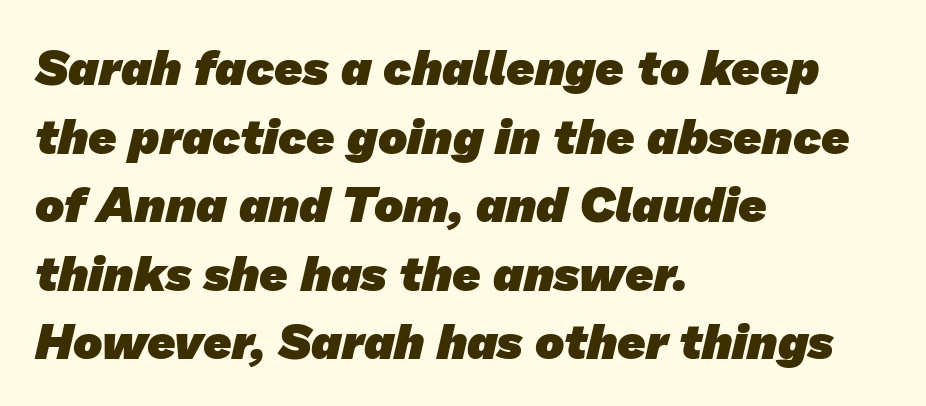
The image shows 49 px heavy sans-serif type; set left-aligned, normal line spacing (1.4x), normal letter spacing, not underlined; low stroke contrast and a medium x-height.
